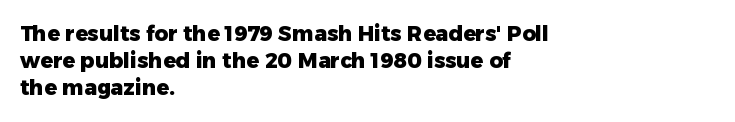
The space directly below the letters is spotless. In terms of leading, this rendering sits right in the middle. Notice how the stems are strictly vertical — no italics here. Honestly, the letter spacing is just normal — you wouldn't notice it. Typesetter's note: full bold, strokes at maximum text heaviness.
